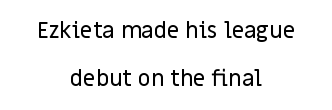
How are the letters spaced? Ordinarily, with no added tracking. Reading down the column, the eye jumps a long way to each next line. Every stem runs plumb, perpendicular to the baseline. A student would call this center alignment; a typographer would say set centered. Decoration check: the copy has no underline.
